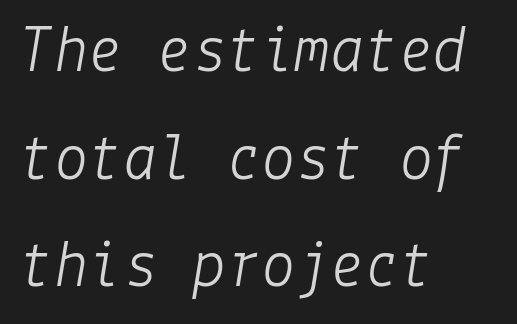
The image shows 69 px light type, italic (leaning right); set left-aligned, normal line spacing (1.56x), normal letter spacing, not underlined; low stroke contrast and a medium x-height.
